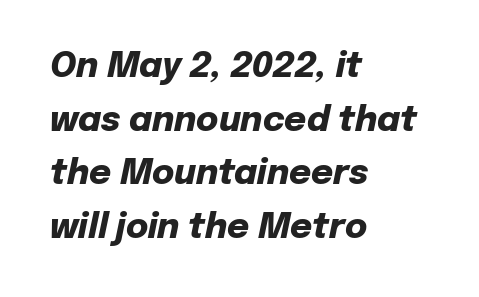
Q: Is the text bold? A: Yes.
Q: Is the text italic (slanted)? A: Yes, it leans right by about 12 degrees.
Q: Is the text underlined? A: No.
Q: How is the paragraph aligned? A: Left-aligned.
Q: Is the spacing between letters normal or unusually wide? A: Normal.
Q: Is the spacing between lines tight, normal or loose? A: Normal.
Q: Width (condensed, normal, or wide)? A: Normal.
Q: Stroke contrast? A: Low.
Q: x-height? A: Medium.
Q: Monospaced? A: No.
